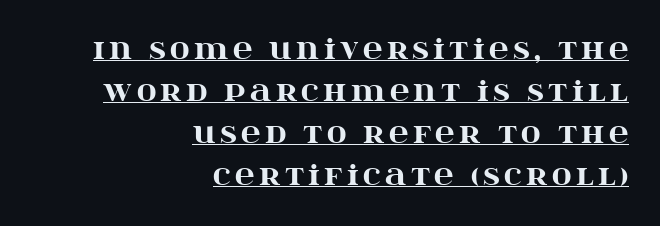
Q: Is the text bold? A: Yes.
Q: Is the text italic (slanted)? A: No, it is upright.
Q: Is the text underlined? A: Yes.
Q: How is the paragraph aligned? A: Right-aligned.
Q: Is the spacing between lines tight, normal or loose? A: Normal.
